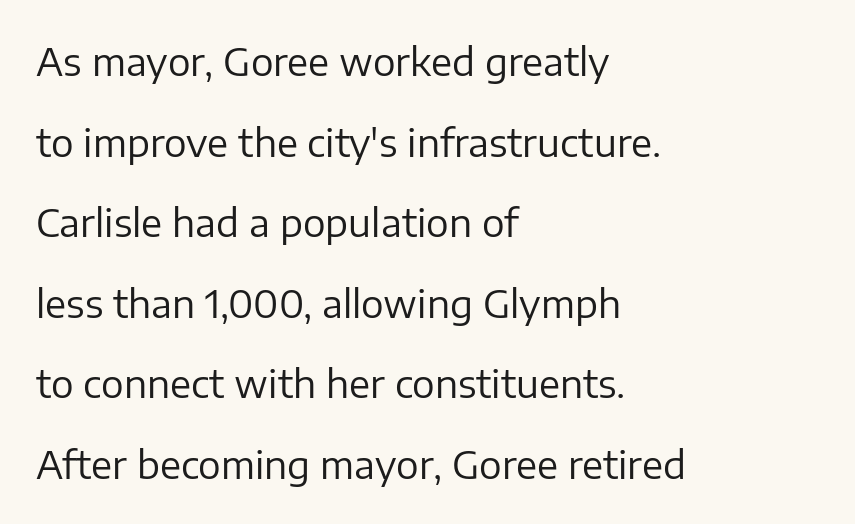
{"serif": "no", "italic": "no", "bold": "no", "weight": "regular", "width": "normal", "stroke_contrast": "low", "x_height": "medium", "monospaced": "no", "underline": "no", "align": "left", "line_spacing": "loose", "line_spacing_ratio": 2.12, "letter_spacing": "normal", "letter_spacing_em": 0.0, "glyph_px": 38}
